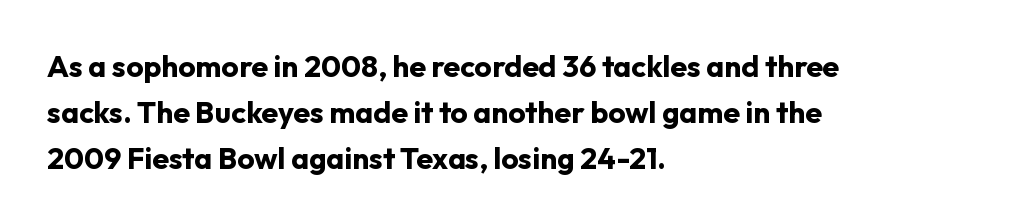
Q: Is the text bold? A: Yes.
Q: Is the text italic (slanted)? A: No, it is upright.
Q: Is the typeface a serif or a sans-serif typeface? A: Sans-serif.
Q: Is the text underlined? A: No.
Q: How is the paragraph aligned? A: Left-aligned.
Q: Is the spacing between letters normal or unusually wide? A: Normal.
Q: Is the spacing between lines tight, normal or loose? A: Normal.
Q: Width (condensed, normal, or wide)? A: Normal.
Q: Stroke contrast? A: Low.
Q: x-height? A: Medium.
Q: Monospaced? A: No.
